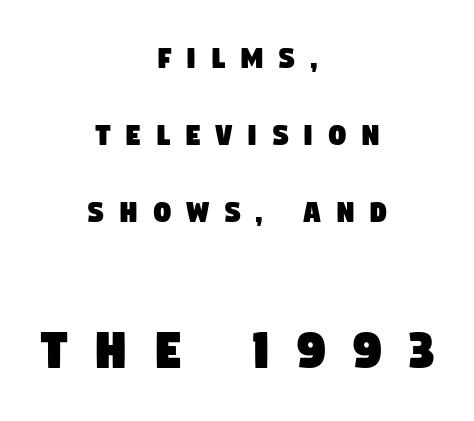
The image shows 60 px condensed sans-serif type; set centered, loose line spacing (2.27x), unusually wide letter spacing (+0.45 em), not underlined; the second (bottom) block is 1.76x larger; low stroke contrast and a large x-height.
